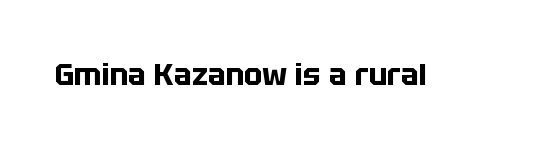
{"serif": "no", "italic": "no", "bold": "yes", "weight": "bold", "width": "normal", "stroke_contrast": "low", "x_height": "large", "monospaced": "no", "underline": "no", "letter_spacing": "normal", "letter_spacing_em": 0.0, "glyph_px": 30}
